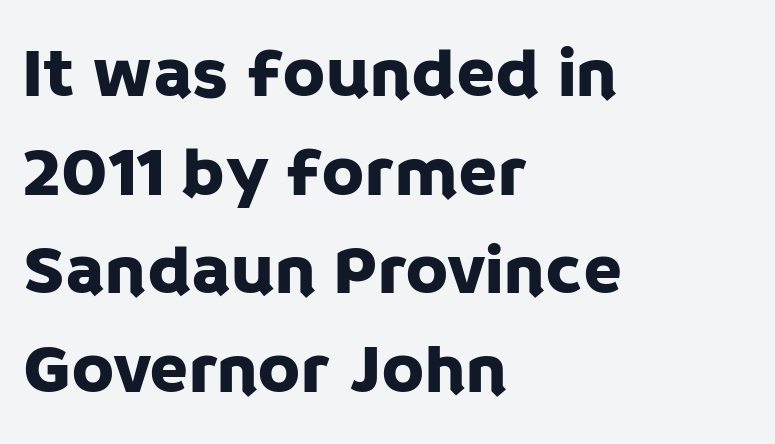
Q: Is the text italic (slanted)? A: No, it is upright.
Q: Is the typeface a serif or a sans-serif typeface? A: Sans-serif.
Q: Is the text underlined? A: No.
Q: How is the paragraph aligned? A: Left-aligned.
Q: Is the spacing between letters normal or unusually wide? A: Normal.
Q: Is the spacing between lines tight, normal or loose? A: Normal.
Q: Width (condensed, normal, or wide)? A: Normal.
Q: Stroke contrast? A: Low.
Q: x-height? A: Large.
Q: Monospaced? A: No.
